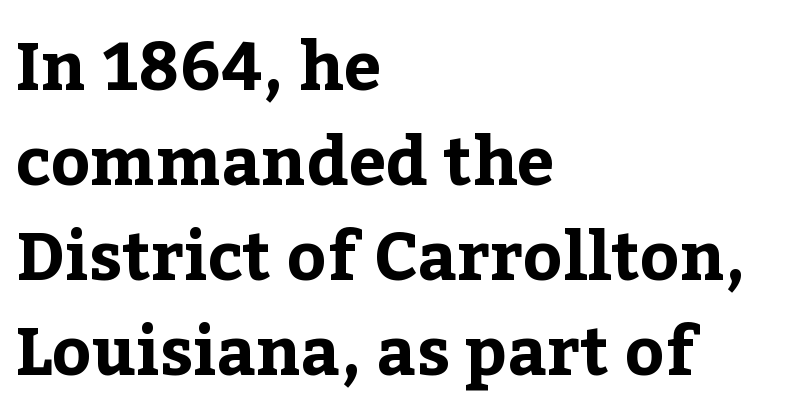
Vertical spacing — default. These lines keep a tight, regular rhythm from letter to letter. The glyphs are unaccompanied by any horizontal stroke below them. Is the block centered? No — it sits flush against the left margin.
